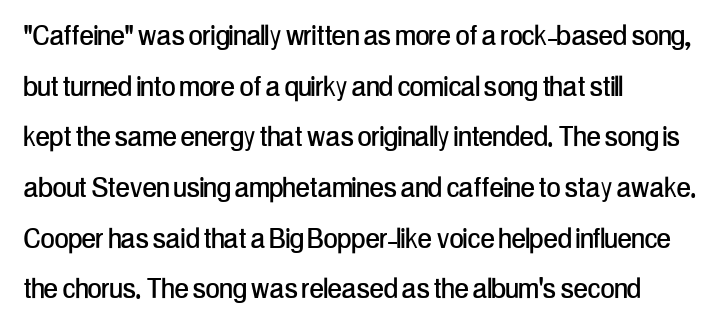
Note: no serifs on the glyphs. Posture: upright roman. This rendering features lettering with no underline. Note the varied advance widths — an 'i' is clearly narrower than an 'm'.
